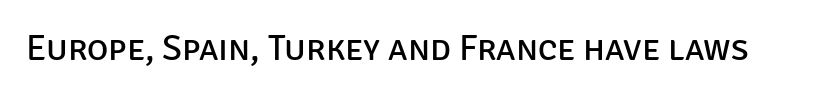
The image shows 36 px regular-weight sans-serif type, upright; set normal letter spacing, not underlined; low stroke contrast and a large x-height.
